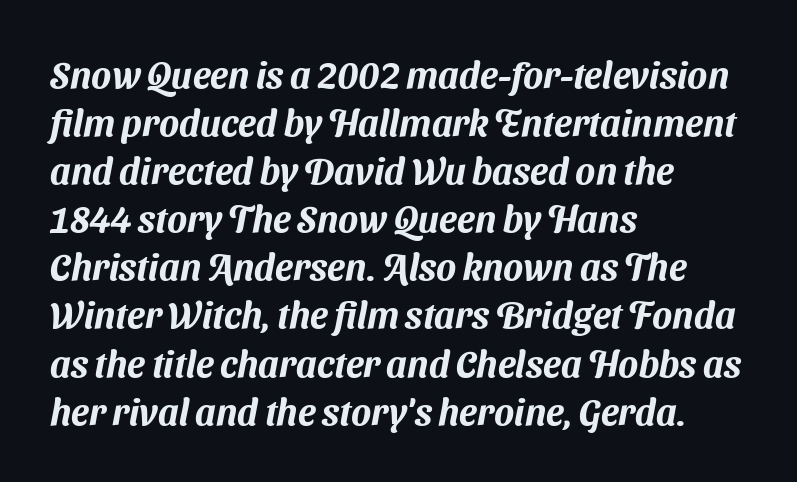
Spacing between characters is what you'd get straight out of the box. Classification — sans serif. Each new line begins a customary step beneath the previous one. These lines are rendered in a variable-pitch font. Anything drawn beneath the words? Only blank space.
